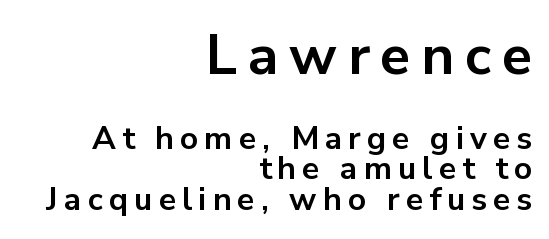
Q: Is the text bold? A: Yes.
Q: Is the text italic (slanted)? A: No, it is upright.
Q: Is the typeface a serif or a sans-serif typeface? A: Sans-serif.
Q: Is the text underlined? A: No.
Q: How is the paragraph aligned? A: Right-aligned.
Q: Is the spacing between lines tight, normal or loose? A: Tight.
Q: Which block of text is set in a larger size, the first (top) or the second (bottom)? A: The first (top) one.
Q: Width (condensed, normal, or wide)? A: Normal.
Q: Stroke contrast? A: Low.
Q: x-height? A: Medium.
Q: Monospaced? A: No.
